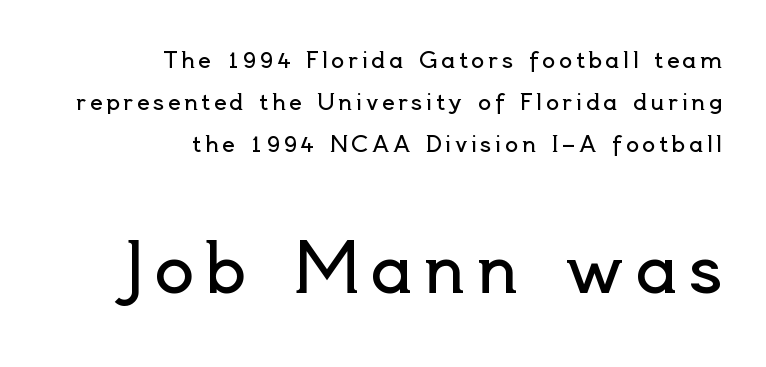
{"serif": "no", "italic": "no", "bold": "no", "weight": "regular", "width": "normal", "x_height": "small", "monospaced": "no", "underline": "no", "align": "right", "line_spacing": "loose", "line_spacing_ratio": 1.91, "larger_block": "second", "size_ratio": 3.0, "glyph_px": 66}
